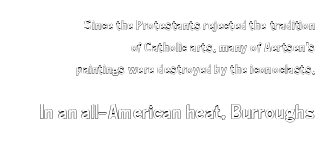
{"italic": "no", "underline": "no", "align": "right", "line_spacing": "normal", "line_spacing_ratio": 1.56, "letter_spacing": "normal", "letter_spacing_em": 0.0, "larger_block": "second", "size_ratio": 1.5, "glyph_px": 21}
